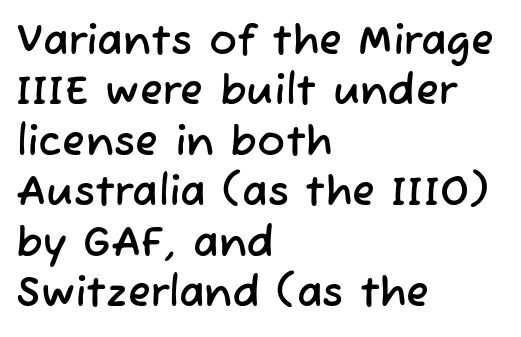
The image shows 42 px sans-serif type; set left-aligned, line spacing 1.2x, normal letter spacing, not underlined; low stroke contrast and a medium x-height.
